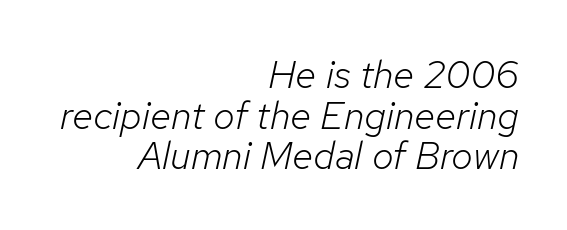
The image shows 39 px light type, italic (leaning right); set right-aligned, tight line spacing (1.04x), normal letter spacing, not underlined; low stroke contrast and a medium x-height.
